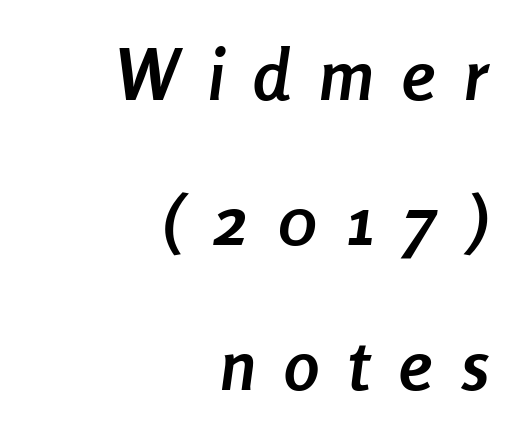
Q: Is the text bold? A: Yes.
Q: Is the text italic (slanted)? A: Yes, it leans right by about 8 degrees.
Q: Is the text underlined? A: No.
Q: How is the paragraph aligned? A: Right-aligned.
Q: Is the spacing between letters normal or unusually wide? A: Unusually wide.
Q: Is the spacing between lines tight, normal or loose? A: Loose.
Q: Width (condensed, normal, or wide)? A: Condensed.
Q: Stroke contrast? A: Low.
Q: x-height? A: Medium.
Q: Monospaced? A: No.
